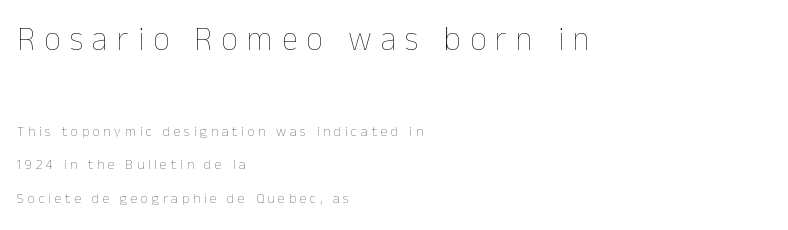
{"italic": "no", "bold": "no", "weight": "thin", "width": "normal", "stroke_contrast": "low", "x_height": "medium", "monospaced": "no", "underline": "no", "align": "left", "line_spacing": "loose", "line_spacing_ratio": 2.38, "letter_spacing": "wide", "letter_spacing_em": 0.27, "larger_block": "first", "size_ratio": 2.36, "glyph_px": 33}
